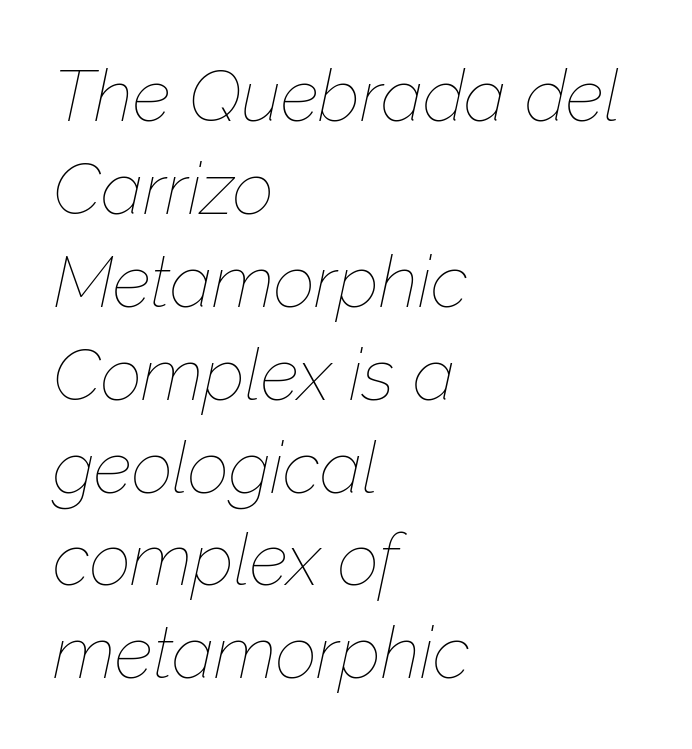
{"italic": "yes", "lean": "right", "slant_degrees": 12, "bold": "no", "weight": "thin", "width": "normal", "stroke_contrast": "low", "x_height": "medium", "monospaced": "no", "underline": "no", "align": "left", "line_spacing": "normal", "line_spacing_ratio": 1.29, "letter_spacing": "normal", "letter_spacing_em": 0.0, "glyph_px": 72}
